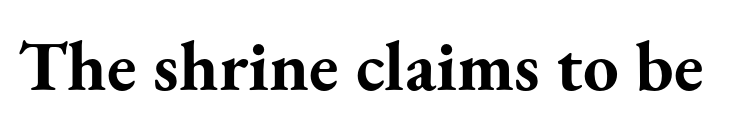
Look at the bottom of the vertical strokes: they flare into serifs here. Tall strokes in this sample are plumb rather than angled. The letters advance in unequal steps, a hallmark of proportional type. Compared with an ordinary text face, these strokes are far heavier — a full bold.
